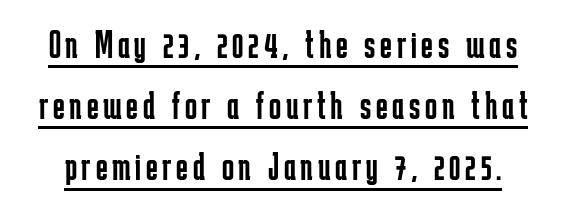
Unbolded letterforms with no extra heft. The passage shown is typed in a proportional face where columns would drift. Note: no serifs on the glyphs. It's the straight-up-and-down kind of type.
